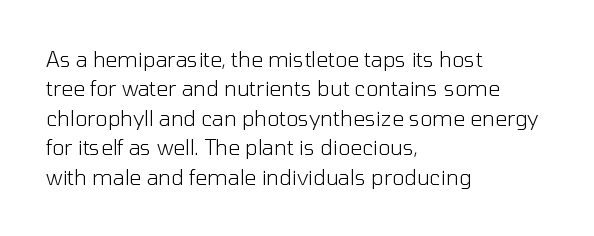
The image shows 21 px text type, upright; set left-aligned, normal line spacing (1.4x), normal letter spacing, not underlined.
